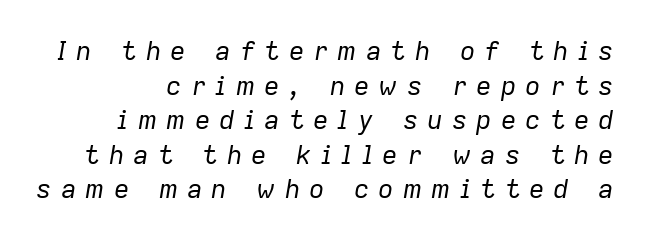
The image shows 26 px text type, italic (leaning right); set normal line spacing (1.33x), unusually wide letter spacing (+0.34 em), not underlined.
